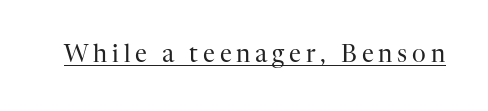
{"italic": "no", "bold": "no", "underline": "yes", "letter_spacing": "wide", "letter_spacing_em": 0.2, "glyph_px": 24}
